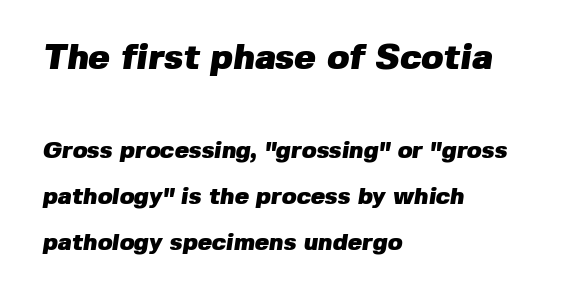
Q: Is the text bold? A: Yes.
Q: Is the typeface a serif or a sans-serif typeface? A: Sans-serif.
Q: Is the text underlined? A: No.
Q: How is the paragraph aligned? A: Left-aligned.
Q: Is the spacing between letters normal or unusually wide? A: Normal.
Q: Is the spacing between lines tight, normal or loose? A: Loose.
Q: Which block of text is set in a larger size, the first (top) or the second (bottom)? A: The first (top) one.
Q: Width (condensed, normal, or wide)? A: Normal.
Q: Stroke contrast? A: Low.
Q: x-height? A: Medium.
Q: Monospaced? A: No.
